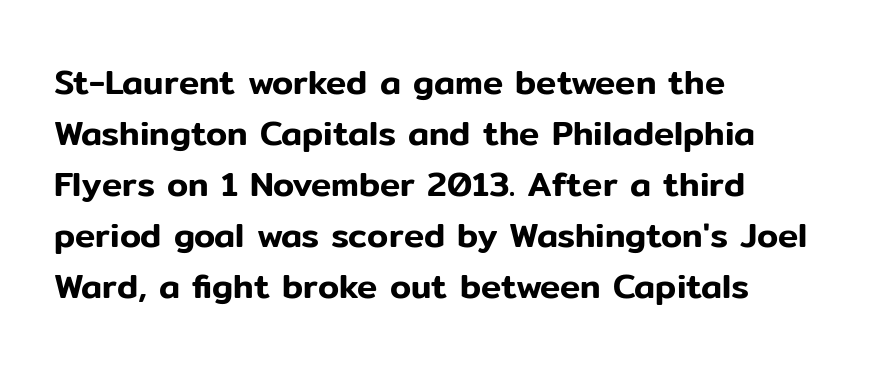
The image shows 34 px sans-serif type, upright; set left-aligned, normal line spacing (1.5x), normal letter spacing, not underlined; low stroke contrast and a medium x-height.
